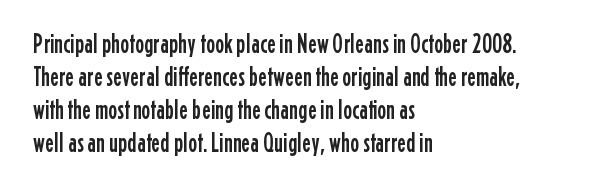
{"italic": "no", "underline": "no", "align": "left", "line_spacing_ratio": 1.22, "letter_spacing": "normal", "letter_spacing_em": 0.0, "glyph_px": 27}
